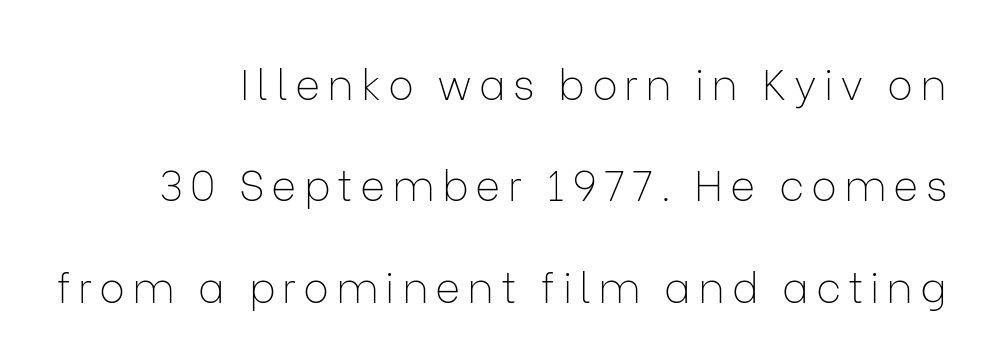
Q: Is the text bold? A: No.
Q: Is the text italic (slanted)? A: No, it is upright.
Q: Is the typeface a serif or a sans-serif typeface? A: Sans-serif.
Q: Is the text underlined? A: No.
Q: How is the paragraph aligned? A: Right-aligned.
Q: Is the spacing between lines tight, normal or loose? A: Loose.
Q: Width (condensed, normal, or wide)? A: Normal.
Q: Stroke contrast? A: Low.
Q: x-height? A: Medium.
Q: Monospaced? A: No.
